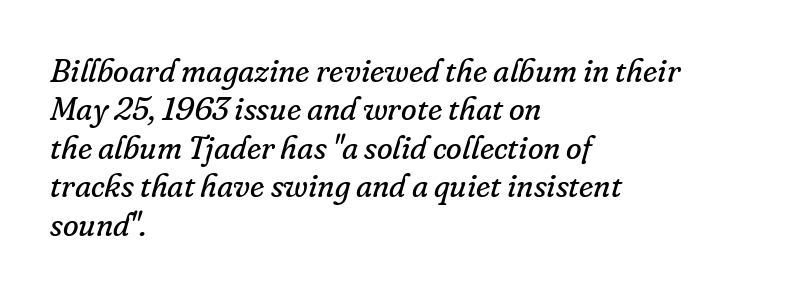
The image shows 32 px regular-weight serif type, italic (leaning right); set left-aligned, line spacing 1.2x, normal letter spacing, not underlined; low stroke contrast and a small x-height.
